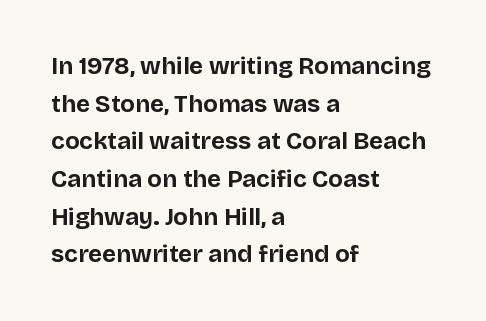
The image shows 24 px bold type, upright; set left-aligned, normal line spacing (1.57x), normal letter spacing, not underlined.
